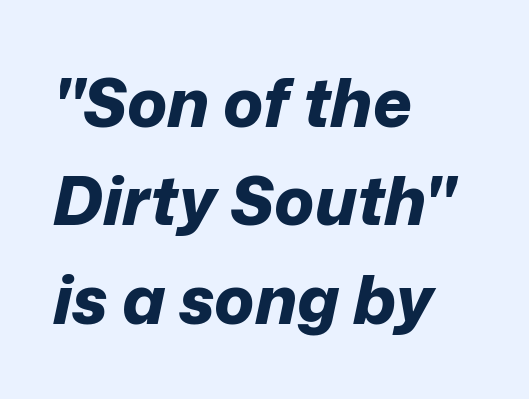
The image shows 67 px bold type, italic (leaning right); set left-aligned, normal line spacing (1.47x), normal letter spacing, not underlined; low stroke contrast and a medium x-height.
